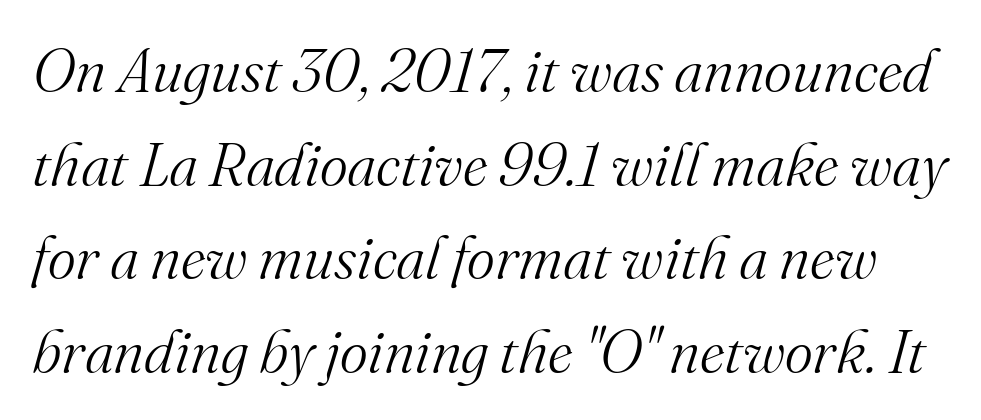
Interline gaps are of average width in this sample. Is the letter spacing exaggerated? No — it looks like the ordinary default. When letters slant like this, we call the style italic. Honestly, there is no underline to notice here at all. A typesetter would label this face a serif.
